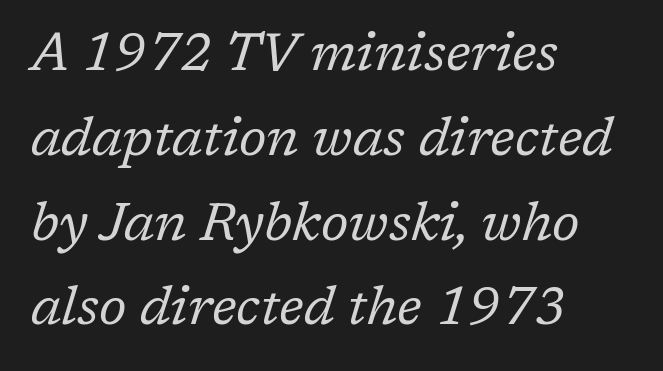
{"serif": "yes", "italic": "yes", "lean": "right", "slant_degrees": 17, "bold": "no", "weight": "regular", "width": "normal", "stroke_contrast": "low", "x_height": "medium", "monospaced": "no", "underline": "no", "align": "left", "line_spacing": "normal", "line_spacing_ratio": 1.6, "letter_spacing": "normal", "letter_spacing_em": 0.0, "glyph_px": 53}
